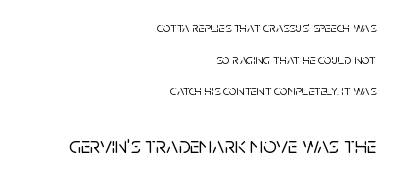
{"italic": "no", "underline": "no", "align": "right", "line_spacing": "loose", "line_spacing_ratio": 2.26, "letter_spacing": "normal", "letter_spacing_em": 0.0, "larger_block": "second", "size_ratio": 1.64, "glyph_px": 23}
